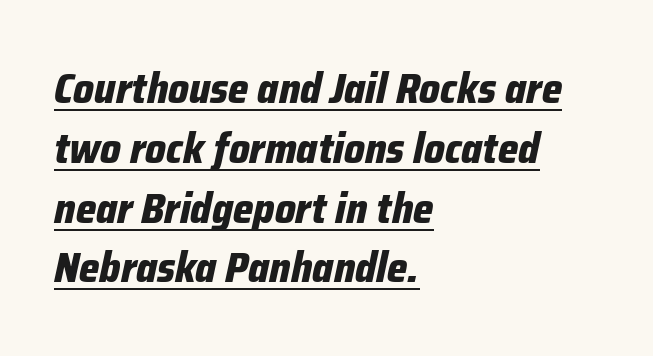
The passage shown is typed in a proportional face where columns would drift. The paragraph shown leans on its left margin. The face used here is rendered with its standard letterfit. Beneath each row of characters lies a ruled line. In terms of posture, this sample is oblique. Every letter is thick-stroked: bold, no question.
